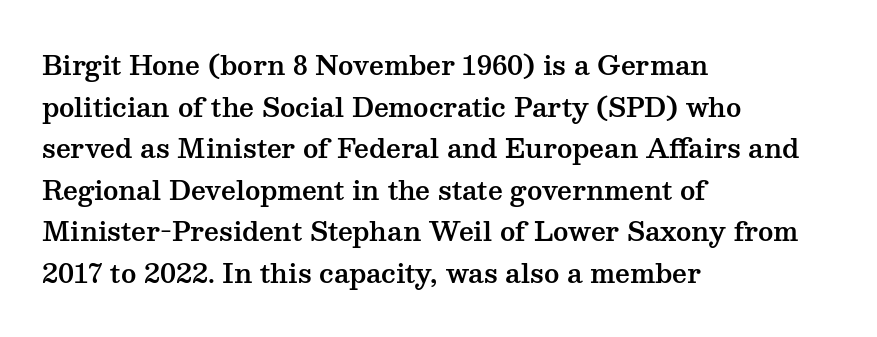
The image shows 26 px text type, upright; set left-aligned, normal line spacing (1.6x), normal letter spacing, not underlined.
